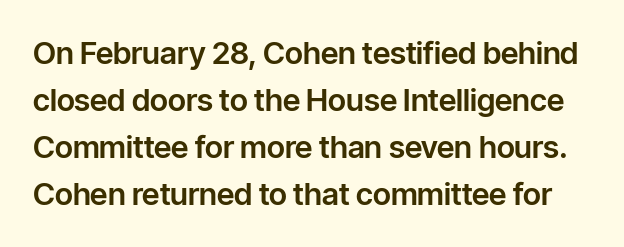
The horizontal fit of the characters is conventional and even. These lines sit exactly where default settings would place them. Letterform terminals end flat and unadorned throughout the passage. The zone under the glyphs is completely vacant. Is there any slant? The stems are plumb. A typesetter would call this proportional, since set widths differ per character.
